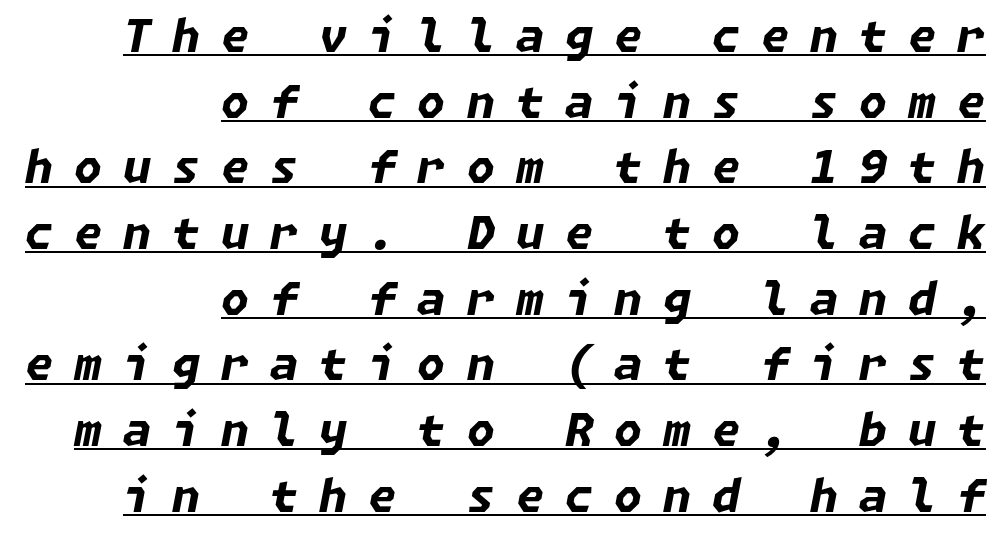
{"italic": "yes", "lean": "right", "slant_degrees": 11, "bold": "yes", "weight": "bold", "width": "normal", "stroke_contrast": "low", "x_height": "medium", "underline": "yes", "align": "right", "line_spacing": "normal", "line_spacing_ratio": 1.46, "letter_spacing": "wide", "letter_spacing_em": 0.47, "glyph_px": 45}
